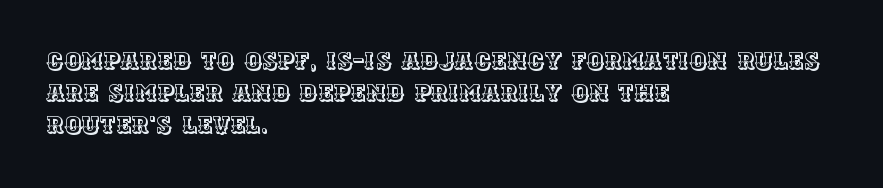
The image shows 24 px text type, upright; set left-aligned, normal line spacing (1.34x), normal letter spacing, not underlined.
